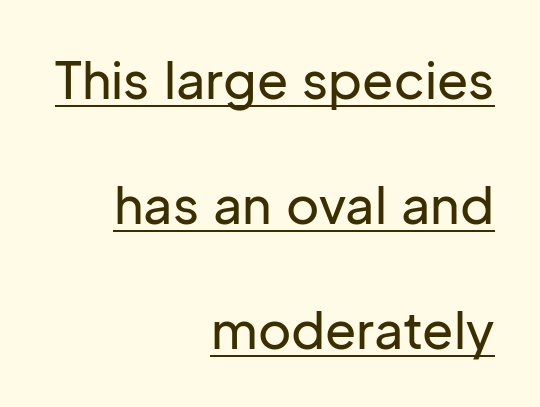
The image shows 51 px sans-serif type, upright; set right-aligned, loose line spacing (2.45x), normal letter spacing, underlined; low stroke contrast and a medium x-height.
